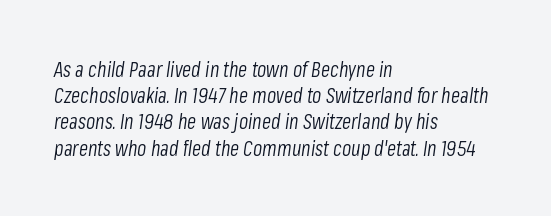
The image shows 21 px text type, italic (leaning right); set left-aligned, normal line spacing (1.25x), normal letter spacing, not underlined.
